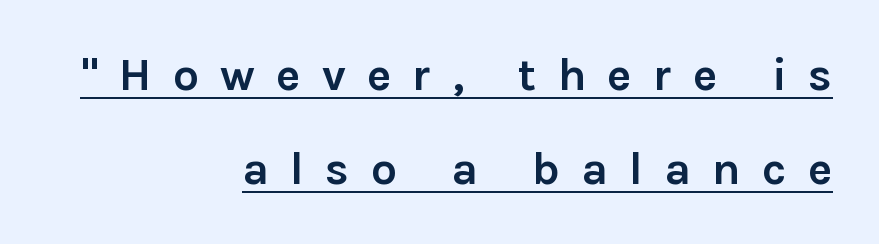
The image shows 46 px semibold sans-serif type, upright; set right-aligned, loose line spacing (2.05x), unusually wide letter spacing (+0.46 em), underlined; low stroke contrast and a medium x-height.
